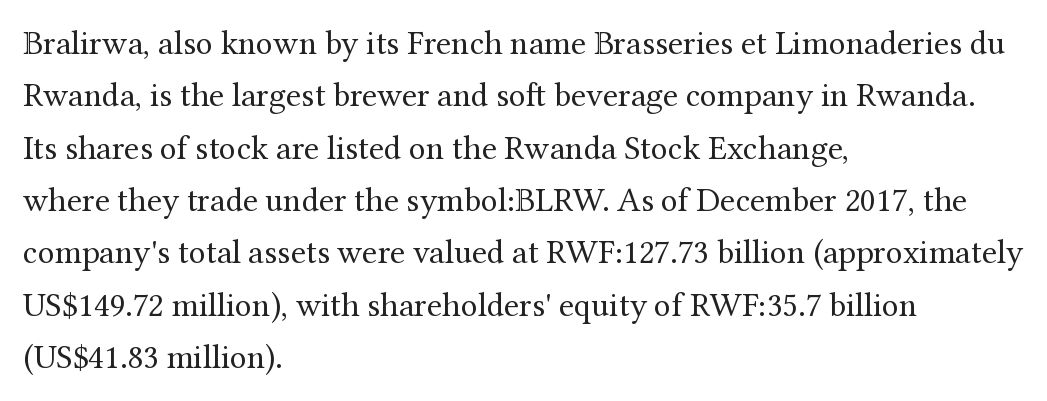
Q: Is the text bold? A: No.
Q: Is the text italic (slanted)? A: No, it is upright.
Q: Is the typeface a serif or a sans-serif typeface? A: Serif.
Q: Is the text underlined? A: No.
Q: How is the paragraph aligned? A: Left-aligned.
Q: Is the spacing between letters normal or unusually wide? A: Normal.
Q: Is the spacing between lines tight, normal or loose? A: Normal.
Q: Width (condensed, normal, or wide)? A: Normal.
Q: Stroke contrast? A: Medium.
Q: x-height? A: Medium.
Q: Monospaced? A: No.
